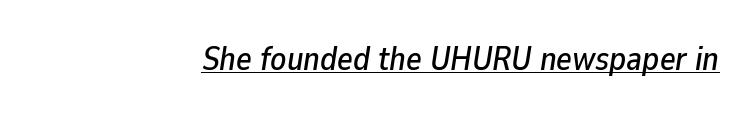
{"italic": "yes", "lean": "right", "slant_degrees": 9, "width": "normal", "stroke_contrast": "low", "x_height": "medium", "monospaced": "no", "underline": "yes", "letter_spacing": "normal", "letter_spacing_em": 0.0, "glyph_px": 33}
